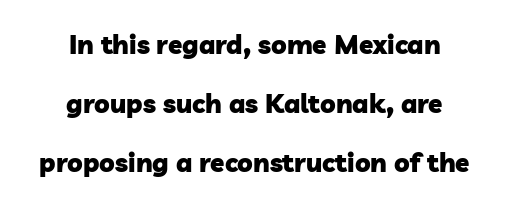
Q: Is the text bold? A: Yes.
Q: Is the text underlined? A: No.
Q: How is the paragraph aligned? A: Centered.
Q: Is the spacing between letters normal or unusually wide? A: Normal.
Q: Is the spacing between lines tight, normal or loose? A: Loose.
